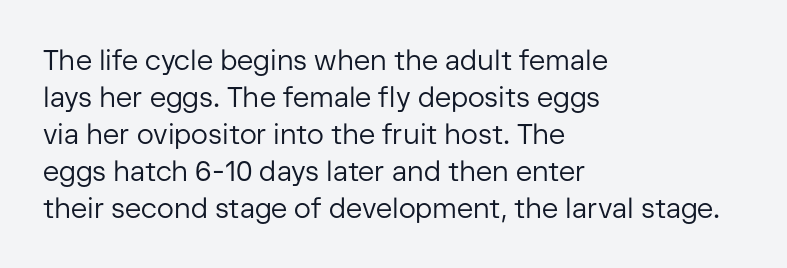
Q: Is the text bold? A: No.
Q: Is the text italic (slanted)? A: No, it is upright.
Q: Is the typeface a serif or a sans-serif typeface? A: Sans-serif.
Q: Is the text underlined? A: No.
Q: How is the paragraph aligned? A: Left-aligned.
Q: Is the spacing between letters normal or unusually wide? A: Normal.
Q: Is the spacing between lines tight, normal or loose? A: Normal.
Q: Width (condensed, normal, or wide)? A: Normal.
Q: Stroke contrast? A: Low.
Q: x-height? A: Medium.
Q: Monospaced? A: No.
